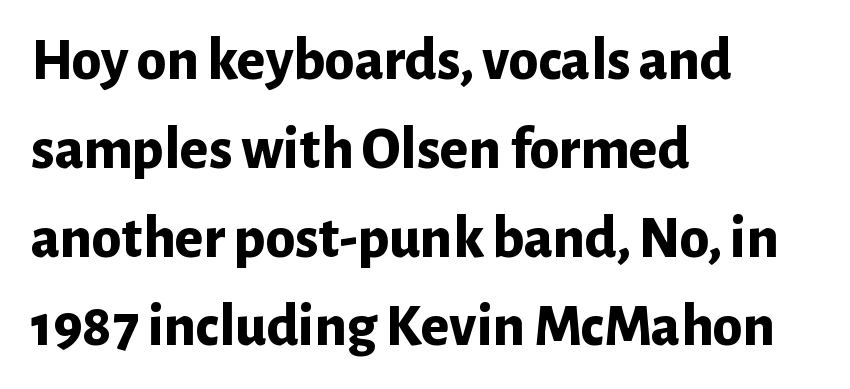
The image shows 60 px bold sans-serif type, upright; set left-aligned, normal line spacing (1.48x), normal letter spacing, not underlined; low stroke contrast and a medium x-height.
